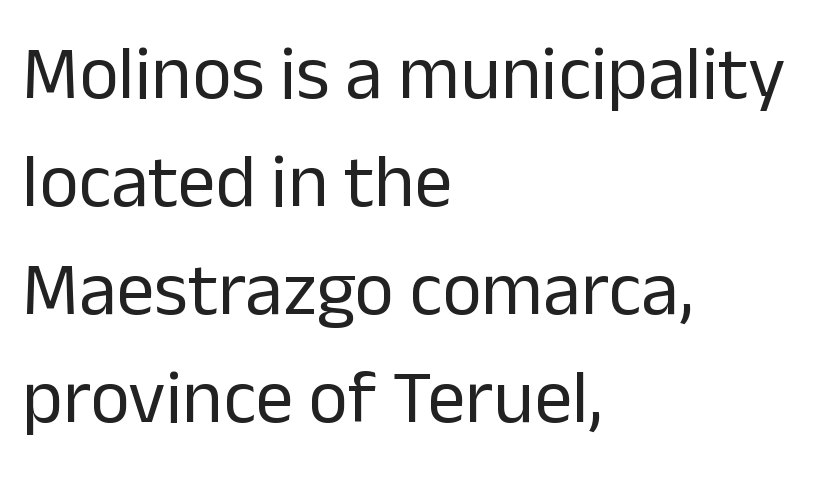
Does the leading feel generous? No, just average. The letterforms sit shoulder to shoulder at normal distance. No italicization has been applied; the sample stays upright. Only glyphs here, with clear space below each row. Weight: not bold — regular or lighter. The rendering anchors every line to the left-hand side.
